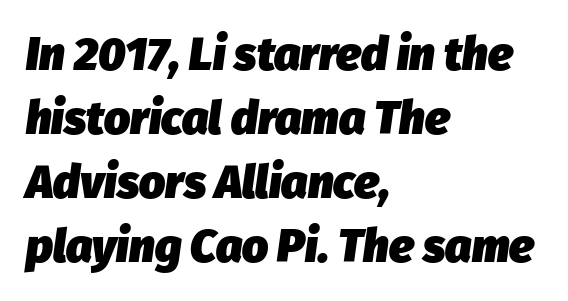
Q: Is the text bold? A: Yes.
Q: Is the text italic (slanted)? A: Yes, it leans right by about 8 degrees.
Q: Is the text underlined? A: No.
Q: How is the paragraph aligned? A: Left-aligned.
Q: Is the spacing between letters normal or unusually wide? A: Normal.
Q: Is the spacing between lines tight, normal or loose? A: Normal.
Q: Width (condensed, normal, or wide)? A: Normal.
Q: Stroke contrast? A: Low.
Q: x-height? A: Medium.
Q: Monospaced? A: No.
